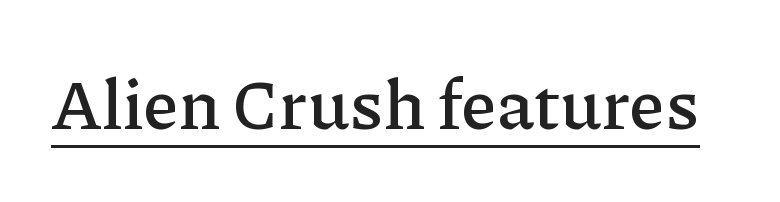
The image shows 70 px serif type, upright; set normal letter spacing, underlined; low stroke contrast and a medium x-height.
